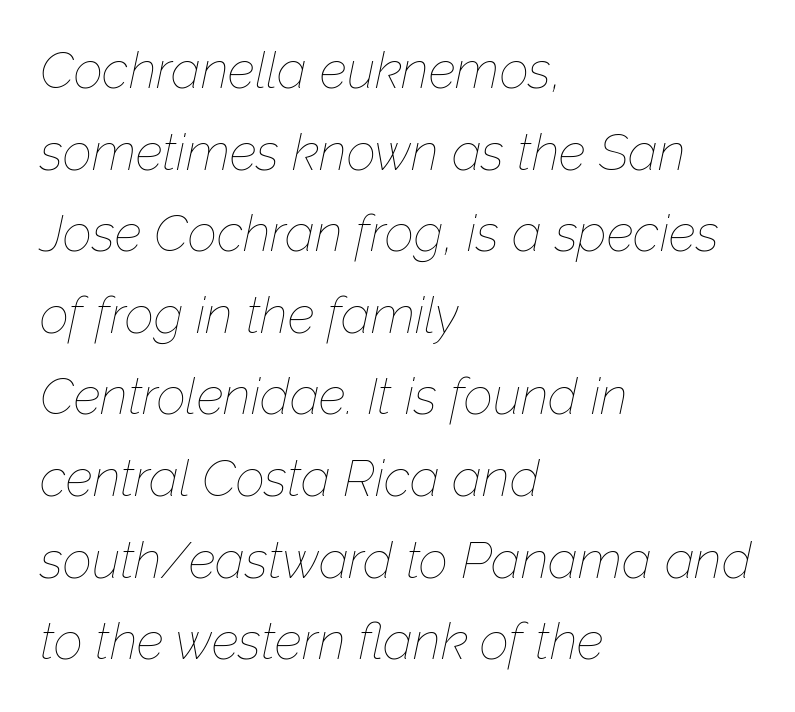
Look at the tracking — it's just the regular setting, nothing added. Note the varied advance widths — an 'i' is clearly narrower than an 'm'. The block of text has a typical density, with ordinary space between rows. Words float on clear page, feet unadorned.
